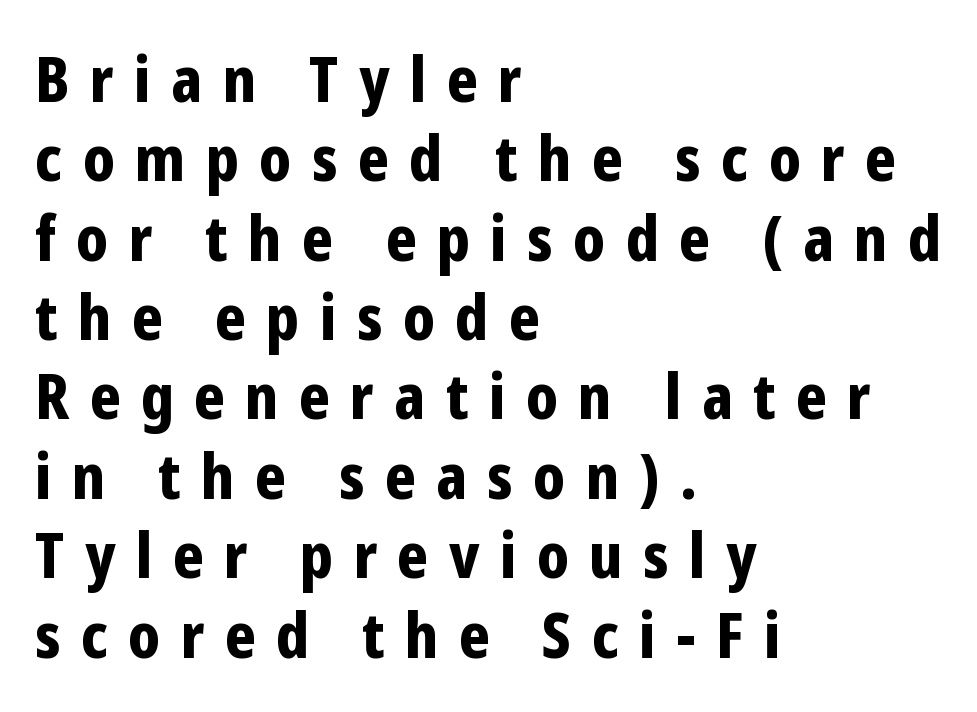
The space directly below the letters is spotless. Note the varied advance widths — an 'i' is clearly narrower than an 'm'. The lines are quadded left. Whoever set this chose a conventional vertical rhythm. A sans-serif font was chosen for this passage.
